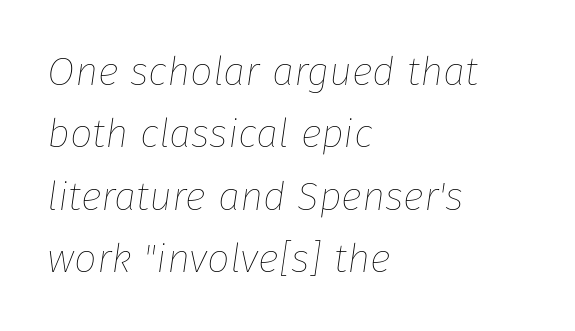
Q: Is the text bold? A: No.
Q: Is the text italic (slanted)? A: Yes, it leans right by about 8 degrees.
Q: Is the text underlined? A: No.
Q: How is the paragraph aligned? A: Left-aligned.
Q: Is the spacing between letters normal or unusually wide? A: Normal.
Q: Is the spacing between lines tight, normal or loose? A: Normal.
Q: Width (condensed, normal, or wide)? A: Normal.
Q: Stroke contrast? A: Low.
Q: x-height? A: Medium.
Q: Monospaced? A: No.
